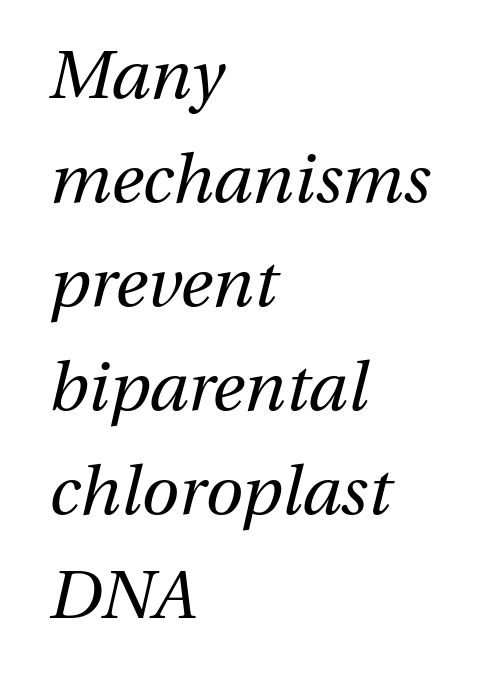
{"italic": "yes", "lean": "right", "slant_degrees": 13, "bold": "no", "weight": "regular", "width": "normal", "stroke_contrast": "medium", "x_height": "medium", "monospaced": "no", "underline": "no", "align": "left", "line_spacing": "normal", "line_spacing_ratio": 1.53, "letter_spacing": "normal", "letter_spacing_em": 0.0, "glyph_px": 68}
